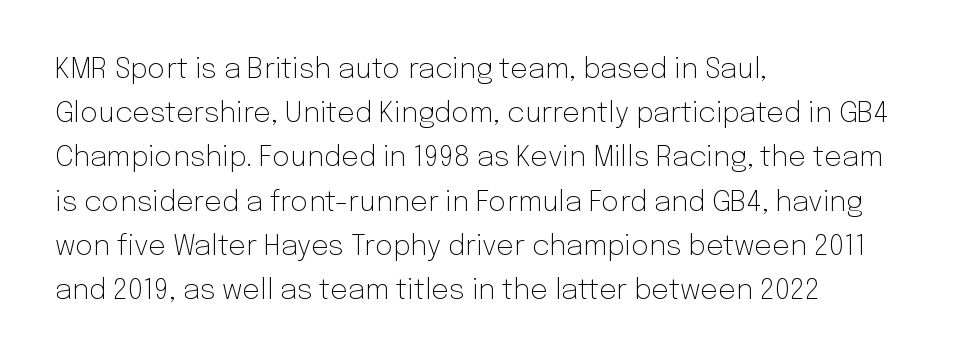
{"serif": "no", "italic": "no", "bold": "no", "weight": "light", "width": "normal", "stroke_contrast": "low", "x_height": "medium", "monospaced": "no", "underline": "no", "align": "left", "line_spacing": "normal", "line_spacing_ratio": 1.58, "letter_spacing": "normal", "letter_spacing_em": 0.0, "glyph_px": 28}
